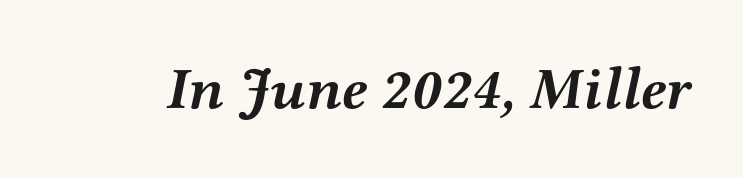
The characters look thick and weighty, a clear bold. Descenders are the only things crossing below the line. Proportional: the letters do not fall into vertical columns. Compared with typical body copy, the letter spacing here is the same. Unlike a clean sans, this face finishes its strokes with serifs. There's an unmistakable incline to the writing here.
